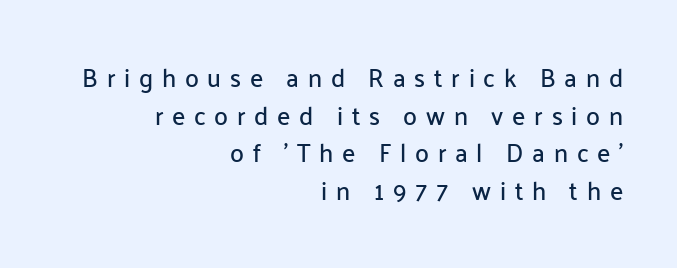
Q: Is the text italic (slanted)? A: No, it is upright.
Q: Is the text underlined? A: No.
Q: How is the paragraph aligned? A: Right-aligned.
Q: Is the spacing between letters normal or unusually wide? A: Unusually wide.
Q: Is the spacing between lines tight, normal or loose? A: Normal.
